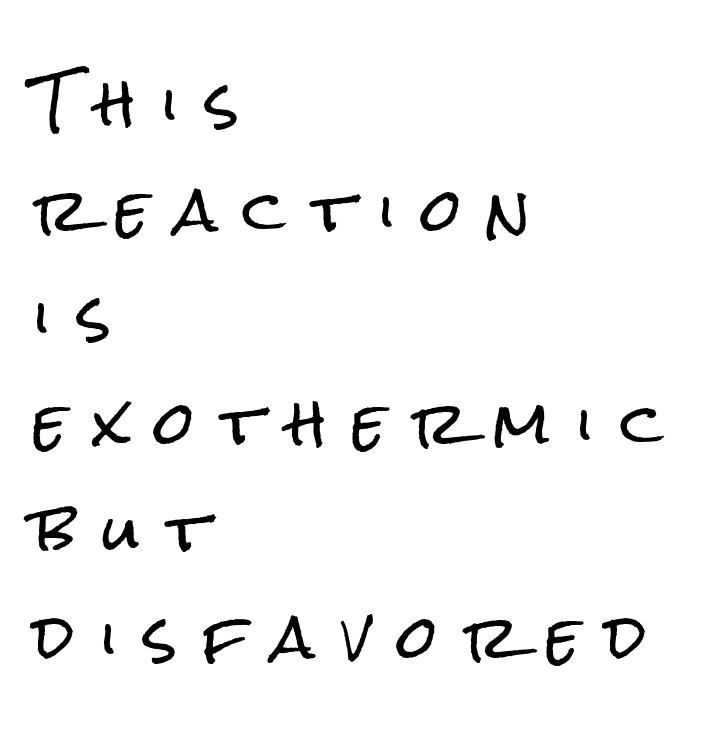
Q: Is the text italic (slanted)? A: No, it is upright.
Q: Is the typeface a serif or a sans-serif typeface? A: Sans-serif.
Q: Is the text underlined? A: No.
Q: How is the paragraph aligned? A: Left-aligned.
Q: Is the spacing between letters normal or unusually wide? A: Unusually wide.
Q: Width (condensed, normal, or wide)? A: Condensed.
Q: Stroke contrast? A: Low.
Q: x-height? A: Medium.
Q: Monospaced? A: No.
